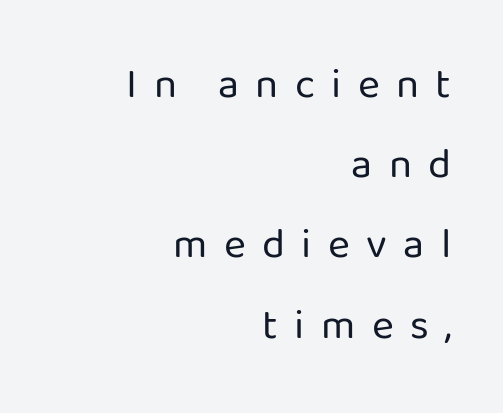
The image shows 42 px regular-weight sans-serif type, upright; set right-aligned, loose line spacing (1.91x), unusually wide letter spacing (+0.39 em), not underlined; low stroke contrast and a medium x-height.
